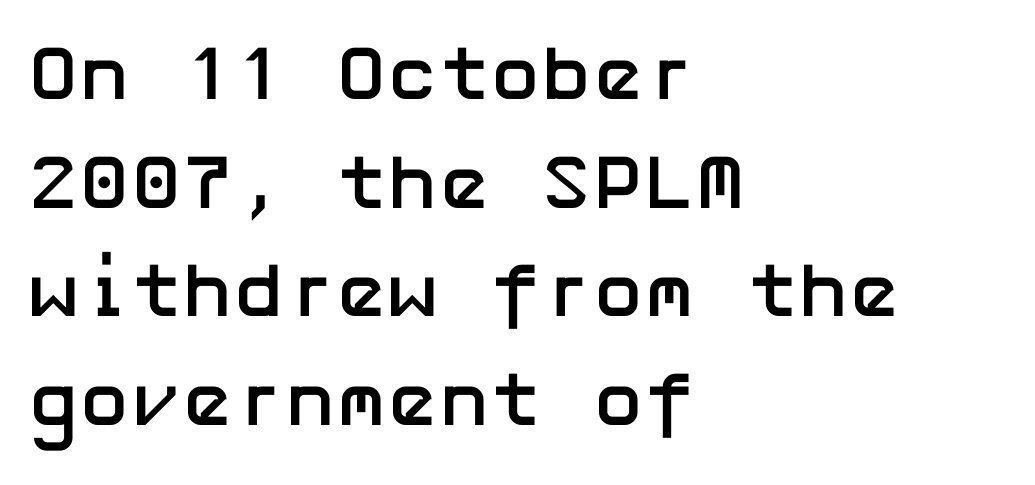
The strokes are fattened all the way to bold. Evenly set lines give the paragraph a standard silhouette. Are there feet on the stems? There aren't — it's a sans. The horizontal fit of the characters is conventional and even. Rule under the text: the space is simply empty.
